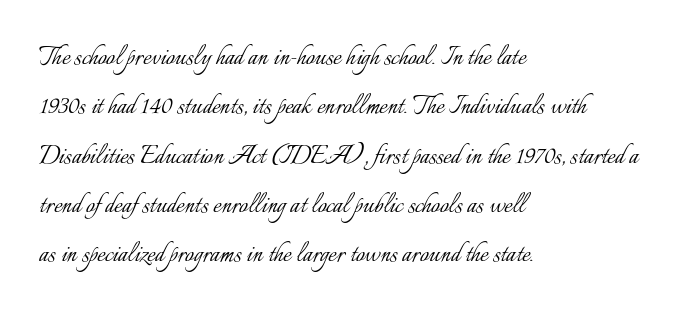
The image shows 31 px light type; set left-aligned, normal line spacing (1.59x), normal letter spacing, not underlined; low stroke contrast and a small x-height.
